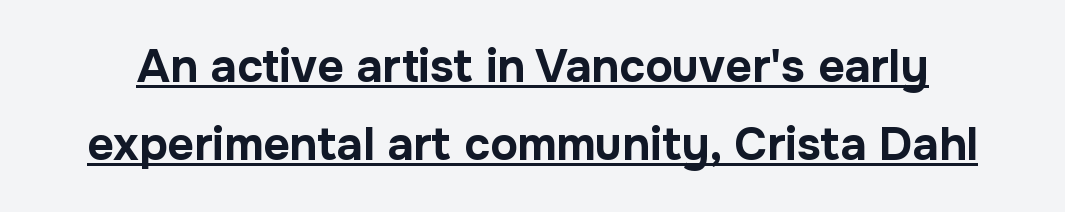
The image shows 46 px bold sans-serif type, upright; set normal line spacing (1.69x), normal letter spacing, underlined; low stroke contrast and a medium x-height.
